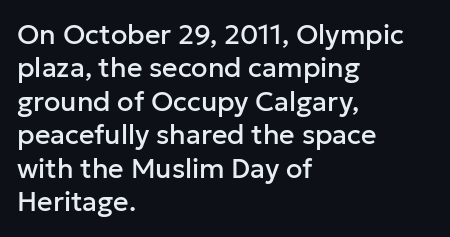
Q: Is the text italic (slanted)? A: No, it is upright.
Q: Is the text underlined? A: No.
Q: How is the paragraph aligned? A: Left-aligned.
Q: Is the spacing between letters normal or unusually wide? A: Normal.
